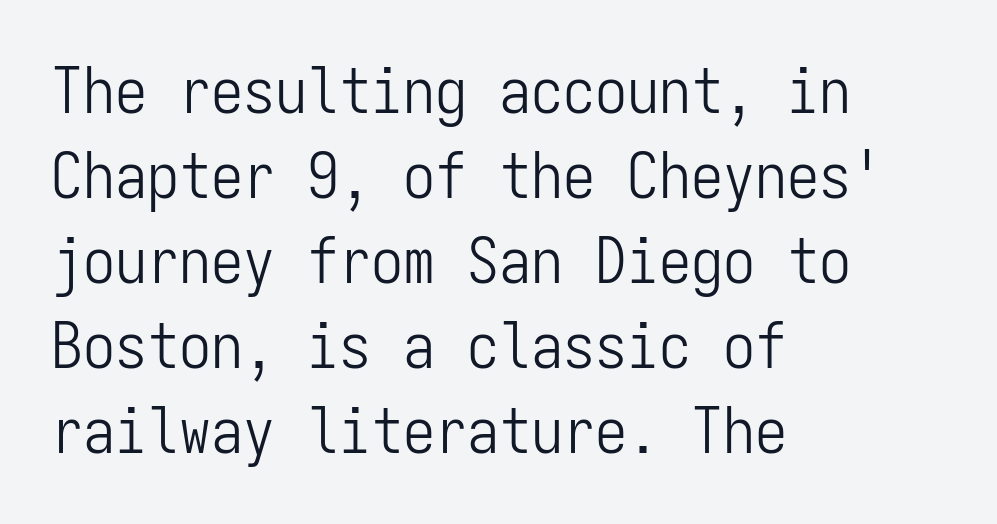
Q: Is the text bold? A: No.
Q: Is the text italic (slanted)? A: No, it is upright.
Q: Is the typeface a serif or a sans-serif typeface? A: Sans-serif.
Q: Is the text underlined? A: No.
Q: How is the paragraph aligned? A: Left-aligned.
Q: Is the spacing between letters normal or unusually wide? A: Normal.
Q: Is the spacing between lines tight, normal or loose? A: Normal.
Q: Width (condensed, normal, or wide)? A: Condensed.
Q: Stroke contrast? A: Low.
Q: x-height? A: Medium.
Q: Monospaced? A: Yes.
